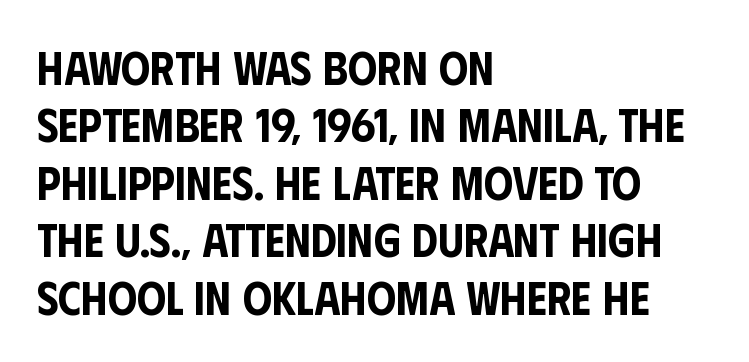
Q: Is the text italic (slanted)? A: No, it is upright.
Q: Is the typeface a serif or a sans-serif typeface? A: Sans-serif.
Q: Is the text underlined? A: No.
Q: How is the paragraph aligned? A: Left-aligned.
Q: Is the spacing between letters normal or unusually wide? A: Normal.
Q: Is the spacing between lines tight, normal or loose? A: Normal.
Q: Width (condensed, normal, or wide)? A: Condensed.
Q: Stroke contrast? A: Low.
Q: x-height? A: Large.
Q: Monospaced? A: No.
